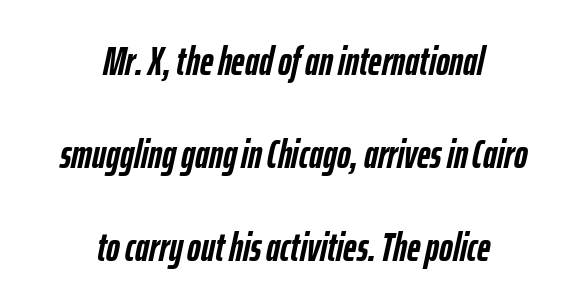
{"italic": "yes", "lean": "right", "slant_degrees": 12, "bold": "yes", "weight": "semibold", "width": "condensed", "stroke_contrast": "low", "x_height": "medium", "monospaced": "no", "underline": "no", "align": "center", "line_spacing": "loose", "line_spacing_ratio": 2.27, "letter_spacing": "normal", "letter_spacing_em": 0.0, "glyph_px": 41}
